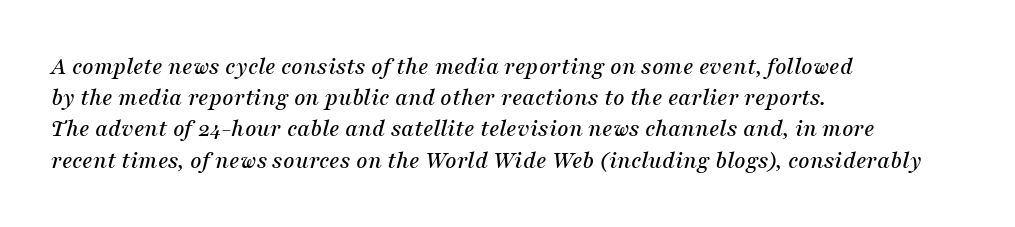
The image shows 25 px text type, italic (leaning right); set left-aligned, normal line spacing (1.25x), normal letter spacing, not underlined.
